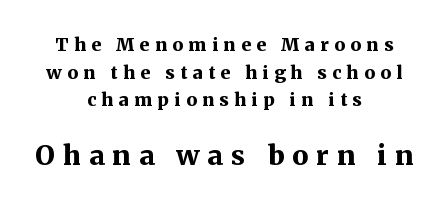
These lines were composed using upright roman letters. Compared with typical paragraphs, the rows here are spaced about the same. Typesetter's note: full bold, strokes at maximum text heaviness. Which of the two is more prominent by size? The second, at the bottom. Teacher's note: observe the equal gaps on both sides — that is centered alignment.
